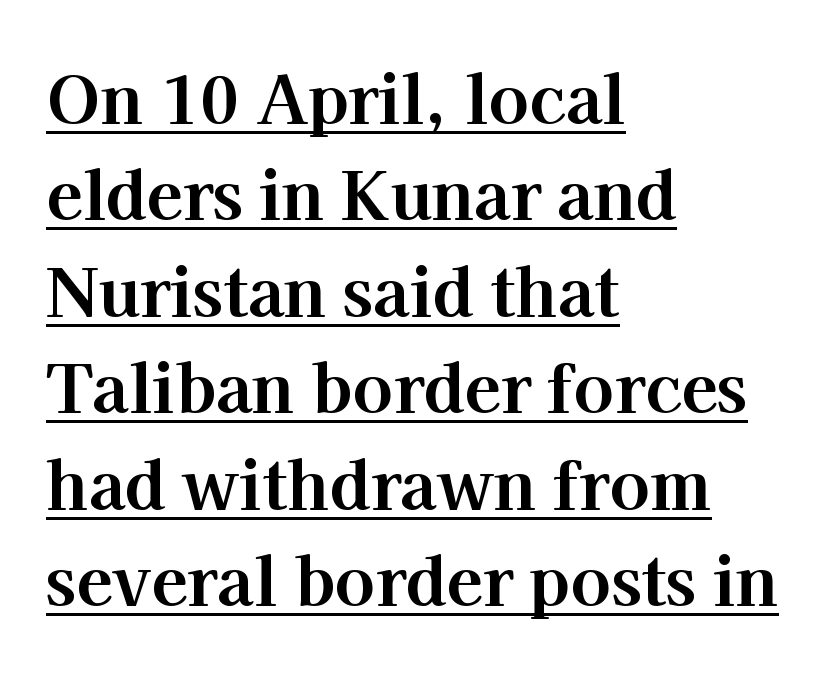
The image shows 67 px bold serif type, upright; set left-aligned, normal line spacing (1.44x), normal letter spacing, underlined; high stroke contrast and a medium x-height.
